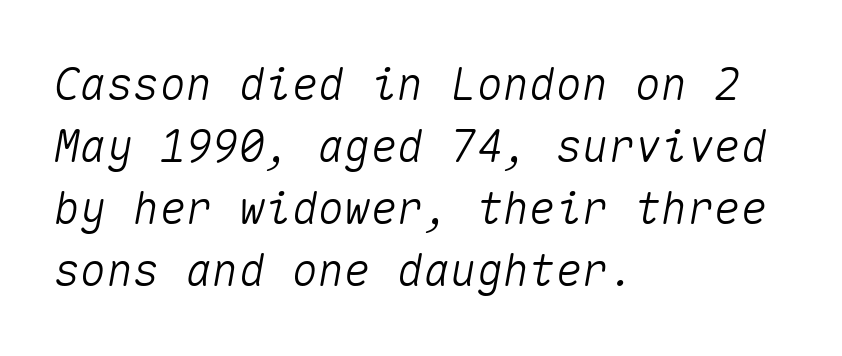
{"italic": "yes", "lean": "right", "slant_degrees": 10, "width": "normal", "stroke_contrast": "medium", "x_height": "medium", "monospaced": "yes", "underline": "no", "align": "left", "line_spacing": "normal", "line_spacing_ratio": 1.41, "letter_spacing": "normal", "letter_spacing_em": 0.0, "glyph_px": 44}
